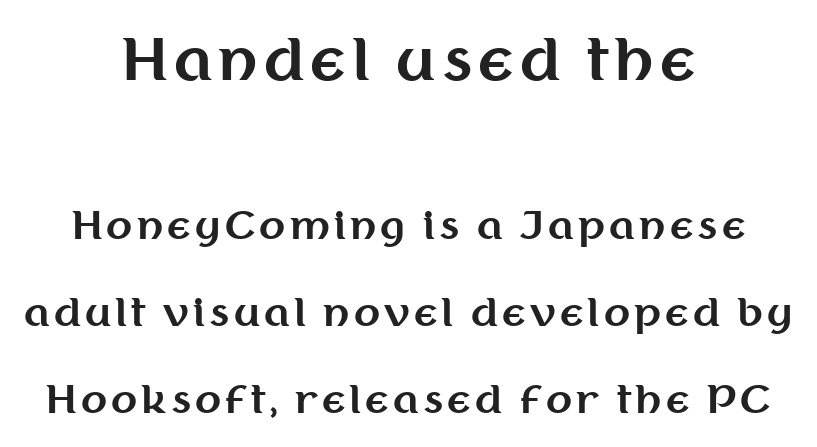
Letters rest on an invisible, unmarked baseline. Quick note: not italic, upright. Summary of vertical rhythm: relaxed, with wide interline spacing. Think of a printed novel: that variable character pitch is what you see here.
